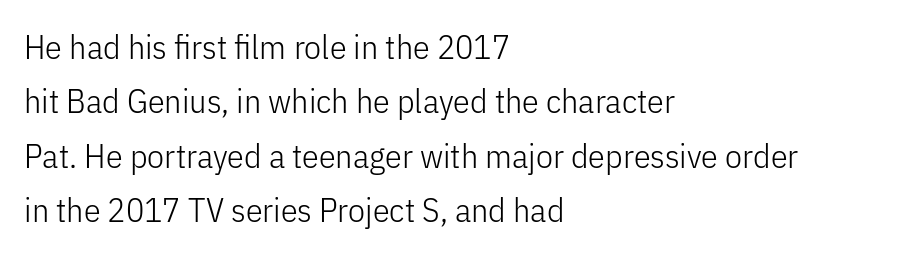
The image shows 34 px light, condensed sans-serif type, upright; set left-aligned, normal line spacing (1.6x), normal letter spacing, not underlined; low stroke contrast and a medium x-height.
